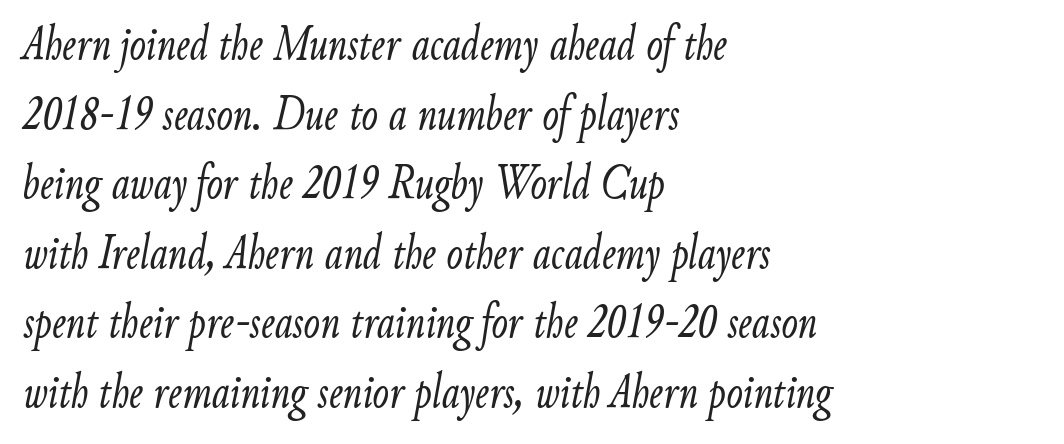
The image shows 49 px light, condensed type, italic (leaning right); set left-aligned, normal line spacing (1.42x), normal letter spacing, not underlined; low stroke contrast and a small x-height.
